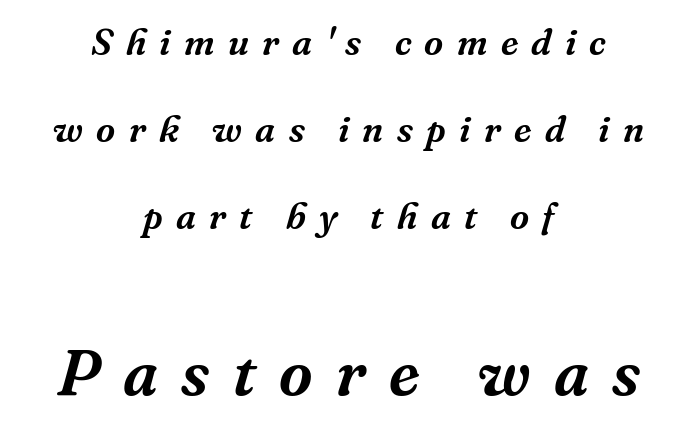
{"serif": "yes", "italic": "yes", "lean": "right", "slant_degrees": 16, "width": "normal", "stroke_contrast": "medium", "x_height": "medium", "monospaced": "no", "underline": "no", "align": "center", "line_spacing": "loose", "line_spacing_ratio": 2.35, "letter_spacing": "wide", "letter_spacing_em": 0.36, "larger_block": "second", "size_ratio": 1.76, "glyph_px": 65}
